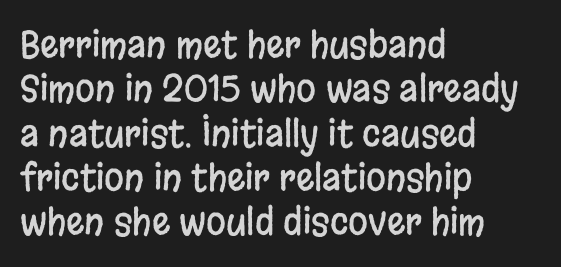
Q: Is the text italic (slanted)? A: No, it is upright.
Q: Is the typeface a serif or a sans-serif typeface? A: Sans-serif.
Q: Is the text underlined? A: No.
Q: How is the paragraph aligned? A: Left-aligned.
Q: Is the spacing between letters normal or unusually wide? A: Normal.
Q: Width (condensed, normal, or wide)? A: Condensed.
Q: Stroke contrast? A: Low.
Q: x-height? A: Large.
Q: Monospaced? A: No.
